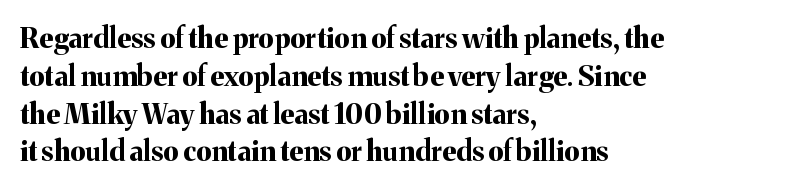
The image shows 28 px bold serif type, upright; set left-aligned, normal line spacing (1.35x), normal letter spacing, not underlined; medium stroke contrast and a medium x-height.
